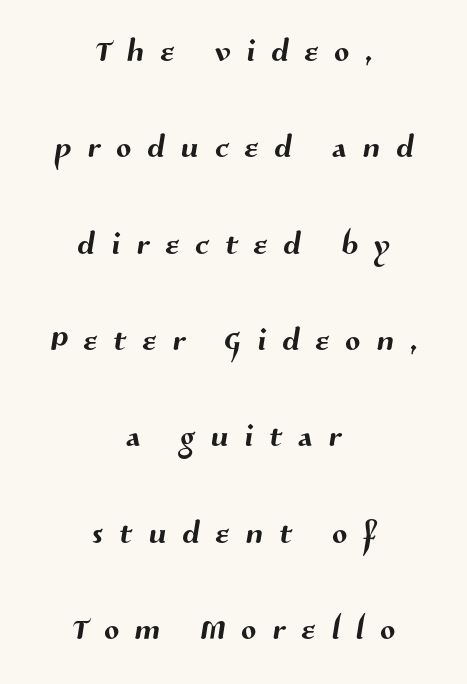
These lines have a slow, spaced-out rhythm from letter to letter. The rag falls on both sides of this text block equally. The typeface chosen for these lines omits serifs. The vertical gap from one line to the next is large.
